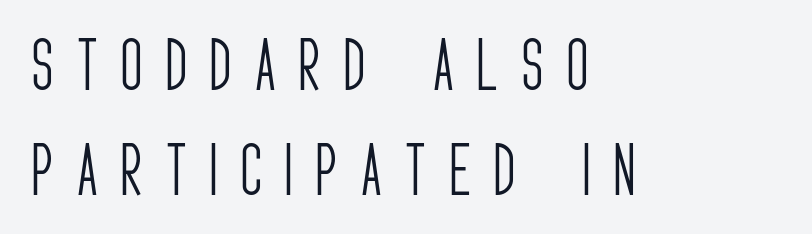
{"serif": "no", "italic": "no", "bold": "no", "weight": "light", "width": "condensed", "stroke_contrast": "low", "x_height": "large", "monospaced": "no", "underline": "no", "align": "left", "line_spacing_ratio": 1.81, "letter_spacing": "wide", "letter_spacing_em": 0.41, "glyph_px": 58}
